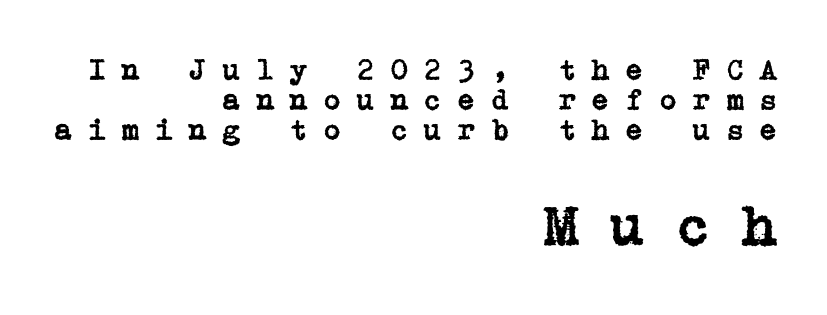
Q: Is the text italic (slanted)? A: No, it is upright.
Q: Is the typeface a serif or a sans-serif typeface? A: Serif.
Q: Is the text underlined? A: No.
Q: How is the paragraph aligned? A: Right-aligned.
Q: Is the spacing between letters normal or unusually wide? A: Unusually wide.
Q: Is the spacing between lines tight, normal or loose? A: Tight.
Q: Which block of text is set in a larger size, the first (top) or the second (bottom)? A: The second (bottom) one.
Q: Width (condensed, normal, or wide)? A: Normal.
Q: Stroke contrast? A: Low.
Q: x-height? A: Medium.
